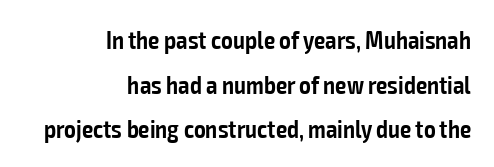
Q: Is the text bold? A: Semi-bold.
Q: Is the text italic (slanted)? A: No, it is upright.
Q: Is the text underlined? A: No.
Q: How is the paragraph aligned? A: Right-aligned.
Q: Is the spacing between letters normal or unusually wide? A: Normal.
